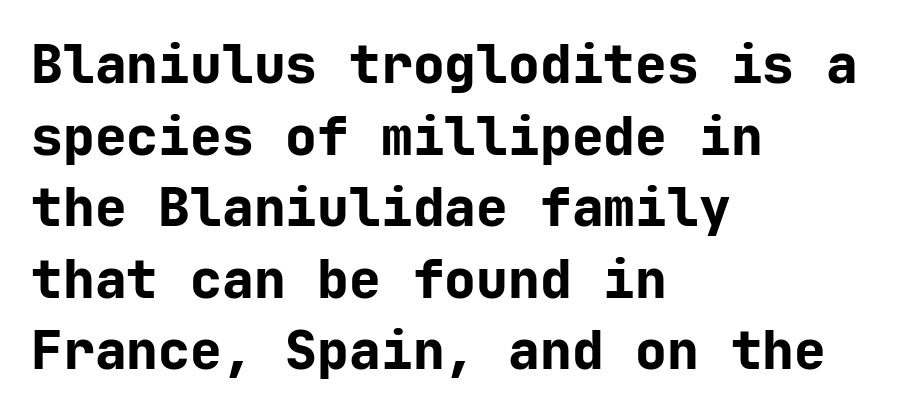
Q: Is the text bold? A: Yes.
Q: Is the text italic (slanted)? A: No, it is upright.
Q: Is the typeface a serif or a sans-serif typeface? A: Sans-serif.
Q: Is the text underlined? A: No.
Q: How is the paragraph aligned? A: Left-aligned.
Q: Is the spacing between letters normal or unusually wide? A: Normal.
Q: Is the spacing between lines tight, normal or loose? A: Normal.
Q: Width (condensed, normal, or wide)? A: Normal.
Q: Stroke contrast? A: Low.
Q: x-height? A: Medium.
Q: Monospaced? A: Yes.
